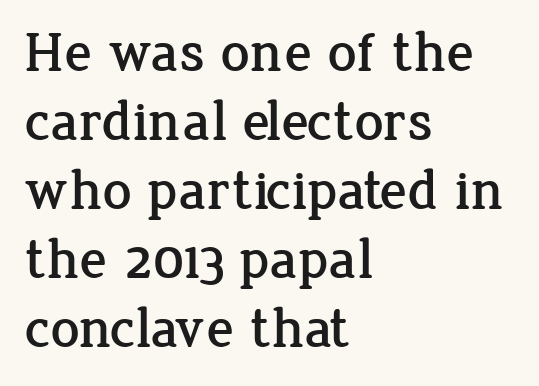
A typesetter would call this zero additional tracking. Rule under the text: the space is simply empty. Posture: straight, roman, zero tilt. Are there feet on the stems? There are — it's a serif. Where is the straight margin? On the left. Do the characters align in a grid? No, the font is proportional.
